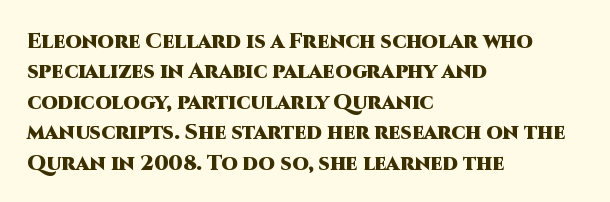
{"italic": "no", "bold": "yes", "underline": "no", "align": "left", "line_spacing": "normal", "line_spacing_ratio": 1.45, "letter_spacing": "normal", "letter_spacing_em": 0.0, "glyph_px": 21}
